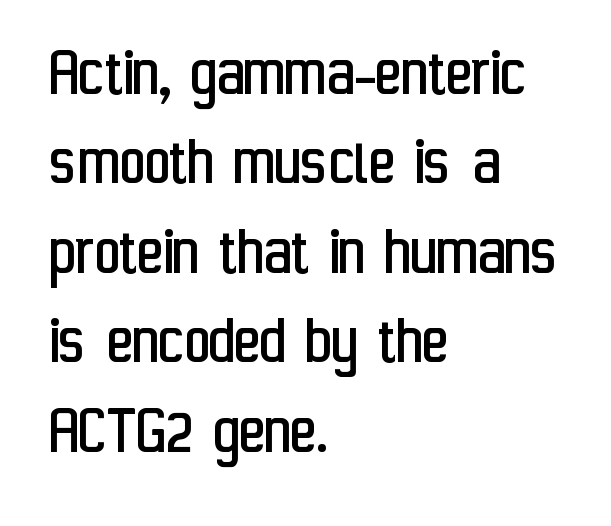
Q: Is the text bold? A: No.
Q: Is the text italic (slanted)? A: No, it is upright.
Q: Is the typeface a serif or a sans-serif typeface? A: Sans-serif.
Q: Is the text underlined? A: No.
Q: How is the paragraph aligned? A: Left-aligned.
Q: Is the spacing between letters normal or unusually wide? A: Normal.
Q: Is the spacing between lines tight, normal or loose? A: Normal.
Q: Width (condensed, normal, or wide)? A: Condensed.
Q: Stroke contrast? A: Low.
Q: x-height? A: Medium.
Q: Monospaced? A: No.
